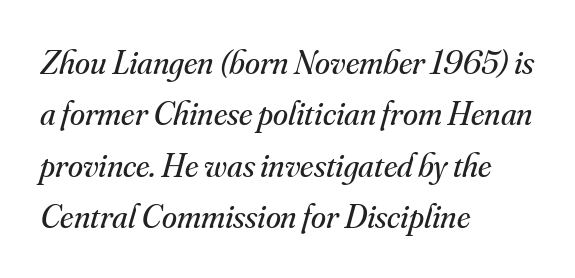
A light-to-regular cut is what we see here. Reading down the block, your eye returns to a fixed left position each line. Underlining? Definitely not there. Between one letter and the next there's only the usual sliver of space. Character widths vary here, with narrow letters taking less room than wide ones. Evenly set lines give the paragraph a standard silhouette.
